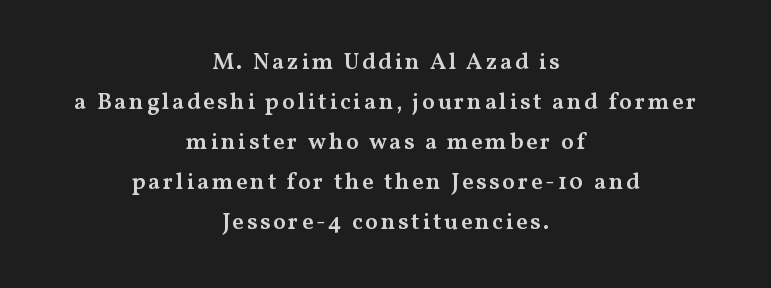
{"italic": "no", "bold": "semi", "underline": "no", "align": "center", "line_spacing_ratio": 1.74, "glyph_px": 23}
